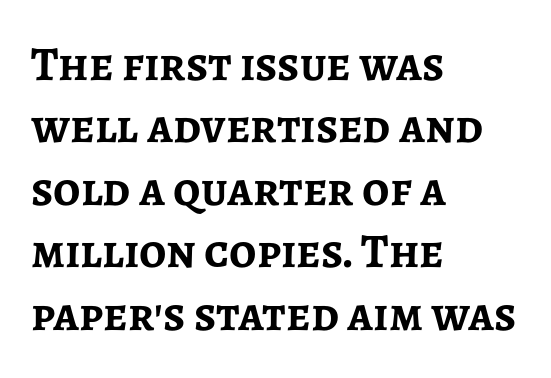
Q: Is the text bold? A: Yes.
Q: Is the text italic (slanted)? A: No, it is upright.
Q: Is the typeface a serif or a sans-serif typeface? A: Sans-serif.
Q: Is the text underlined? A: No.
Q: How is the paragraph aligned? A: Left-aligned.
Q: Is the spacing between letters normal or unusually wide? A: Normal.
Q: Is the spacing between lines tight, normal or loose? A: Normal.
Q: Width (condensed, normal, or wide)? A: Normal.
Q: Stroke contrast? A: Low.
Q: x-height? A: Medium.
Q: Monospaced? A: No.
